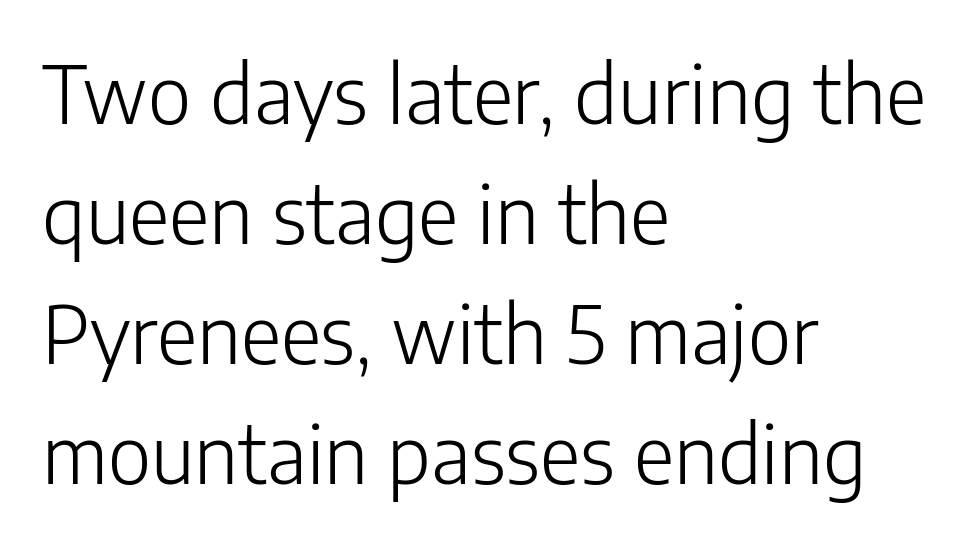
The image shows 79 px light sans-serif type, upright; set left-aligned, normal line spacing (1.52x), normal letter spacing, not underlined; low stroke contrast and a medium x-height.
